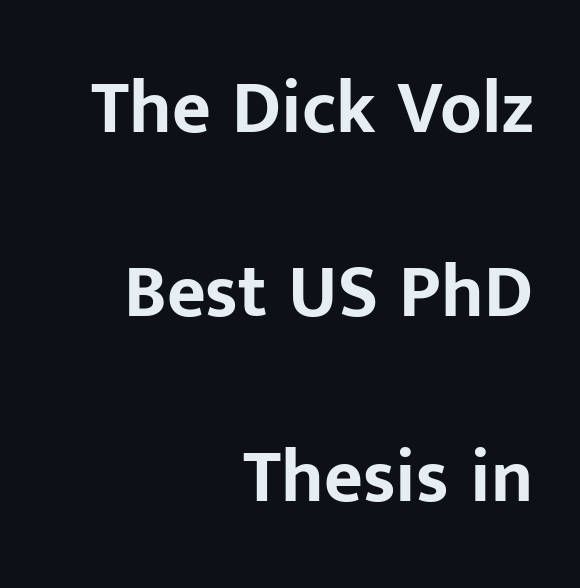
The image shows 75 px bold sans-serif type, upright; set right-aligned, loose line spacing (2.46x), normal letter spacing, not underlined; low stroke contrast and a medium x-height.
